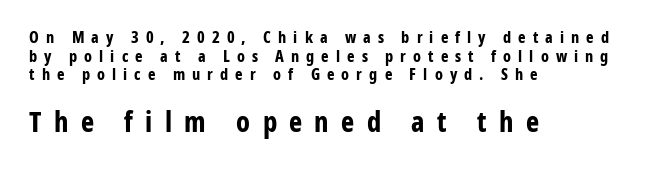
The image shows 28 px bold, condensed sans-serif type, upright; set left-aligned, line spacing 1.16x, unusually wide letter spacing (+0.44 em), not underlined; the second (bottom) block is 1.75x larger; low stroke contrast and a medium x-height.
